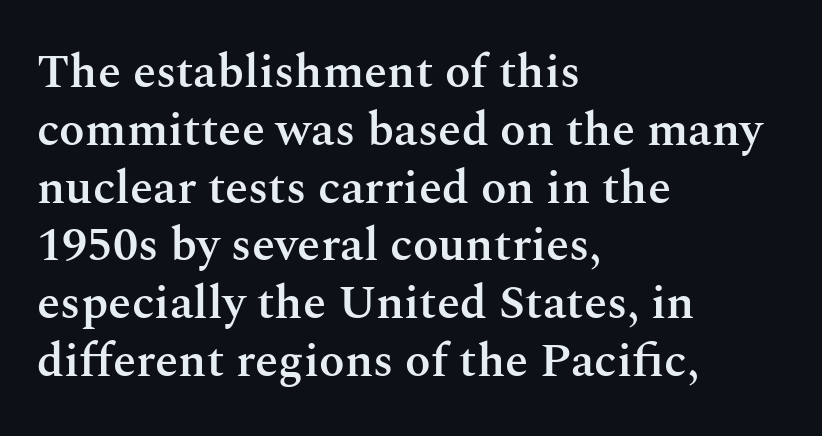
The image shows 47 px semibold serif type, upright; set left-aligned, line spacing 1.23x, normal letter spacing, not underlined; medium stroke contrast and a medium x-height.
